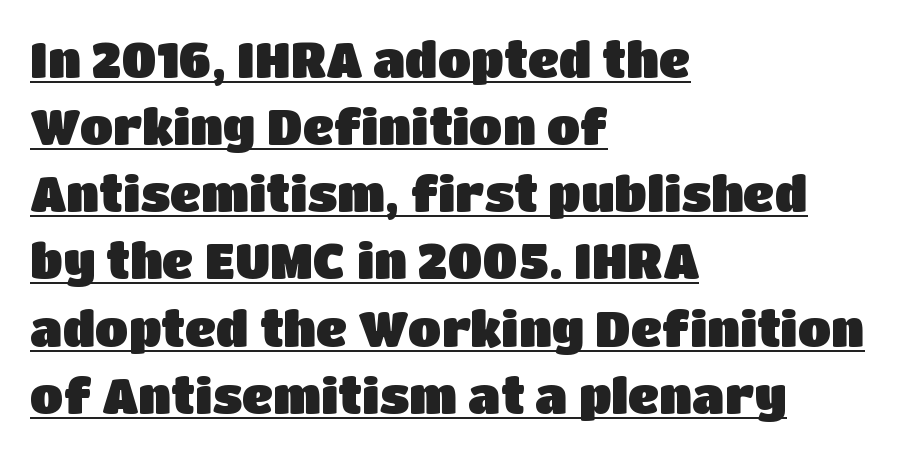
{"serif": "no", "italic": "no", "width": "normal", "stroke_contrast": "low", "x_height": "large", "monospaced": "no", "underline": "yes", "align": "left", "line_spacing": "normal", "line_spacing_ratio": 1.37, "letter_spacing": "normal", "letter_spacing_em": 0.0, "glyph_px": 49}
